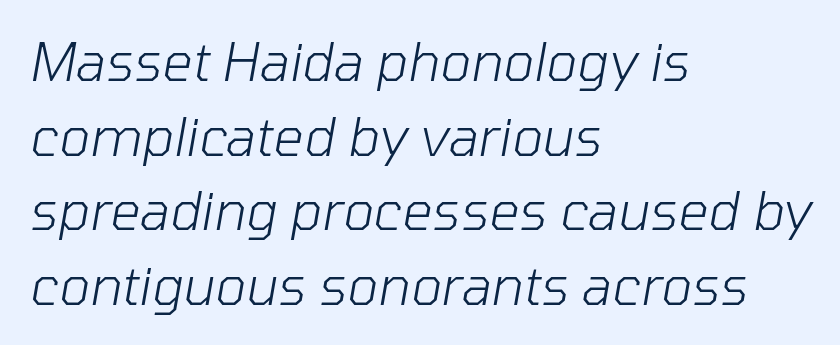
The image shows 53 px light type, italic (leaning right); set left-aligned, normal line spacing (1.41x), normal letter spacing, not underlined; low stroke contrast and a medium x-height.
